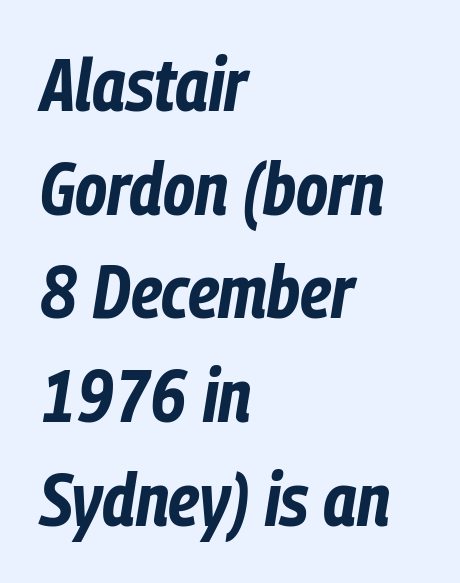
{"italic": "yes", "lean": "right", "slant_degrees": 9, "bold": "yes", "weight": "bold", "width": "condensed", "stroke_contrast": "low", "x_height": "medium", "monospaced": "no", "underline": "no", "align": "left", "line_spacing": "normal", "line_spacing_ratio": 1.42, "letter_spacing": "normal", "letter_spacing_em": 0.0, "glyph_px": 73}
